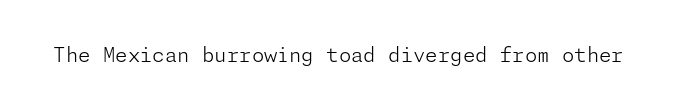
{"italic": "no", "bold": "no", "underline": "no", "letter_spacing": "normal", "letter_spacing_em": 0.0, "glyph_px": 20}
